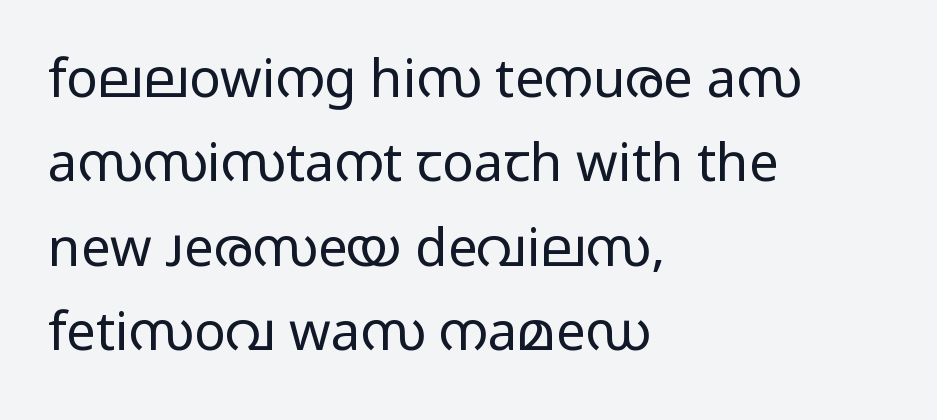
The image shows 53 px regular-weight, wide sans-serif type, upright; set left-aligned, normal line spacing (1.59x), normal letter spacing, not underlined; low stroke contrast and a medium x-height.
